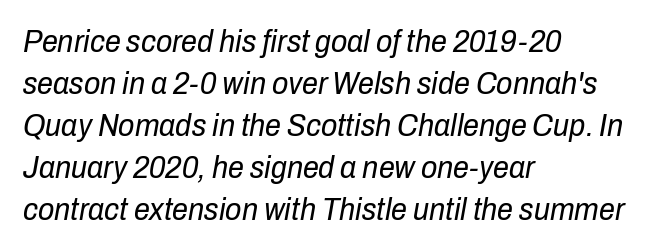
The letters look calm and open, with moderate or lighter stems. In CSS terms this would be text-align: left. This block has exactly the height ordinary leading produces. Varying glyph widths throughout — classic text-font behaviour.
